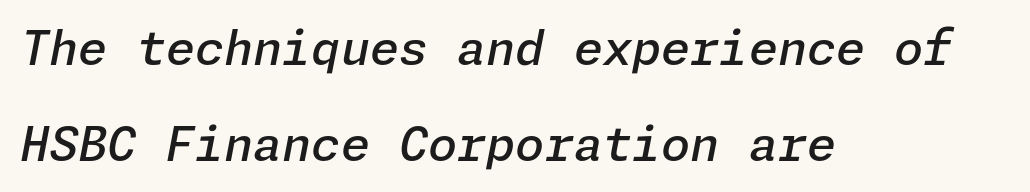
The image shows 47 px semibold type, italic (leaning right); set left-aligned, loose line spacing (2.05x), normal letter spacing, not underlined; low stroke contrast and a medium x-height.
